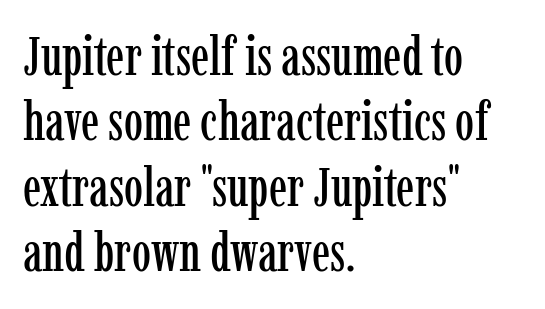
{"serif": "yes", "italic": "no", "width": "condensed", "stroke_contrast": "low", "x_height": "medium", "monospaced": "no", "underline": "no", "align": "left", "line_spacing_ratio": 1.21, "letter_spacing": "normal", "letter_spacing_em": 0.0, "glyph_px": 54}
